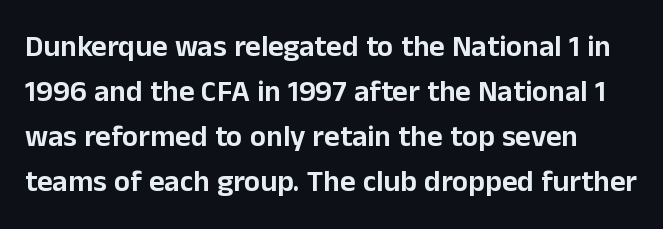
The image shows 30 px sans-serif type, upright; set normal line spacing (1.5x), normal letter spacing, not underlined; low stroke contrast and a medium x-height.
